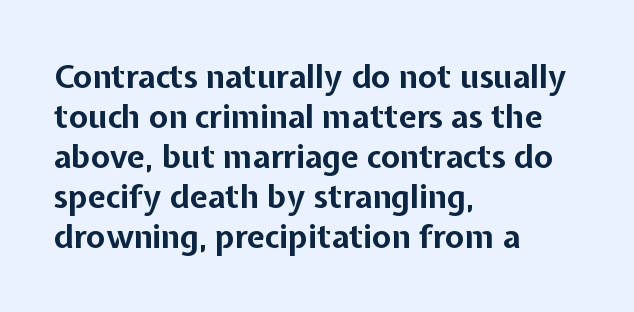
Q: Is the text bold? A: Yes.
Q: Is the text italic (slanted)? A: No, it is upright.
Q: Is the typeface a serif or a sans-serif typeface? A: Sans-serif.
Q: Is the text underlined? A: No.
Q: How is the paragraph aligned? A: Left-aligned.
Q: Is the spacing between letters normal or unusually wide? A: Normal.
Q: Is the spacing between lines tight, normal or loose? A: Normal.
Q: Width (condensed, normal, or wide)? A: Normal.
Q: Stroke contrast? A: Low.
Q: x-height? A: Medium.
Q: Monospaced? A: No.
